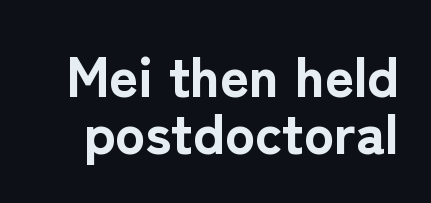
Q: Is the text bold? A: Yes.
Q: Is the text italic (slanted)? A: No, it is upright.
Q: Is the typeface a serif or a sans-serif typeface? A: Sans-serif.
Q: Is the text underlined? A: No.
Q: Is the spacing between letters normal or unusually wide? A: Normal.
Q: Is the spacing between lines tight, normal or loose? A: Tight.
Q: Width (condensed, normal, or wide)? A: Normal.
Q: Stroke contrast? A: Low.
Q: x-height? A: Medium.
Q: Monospaced? A: No.
